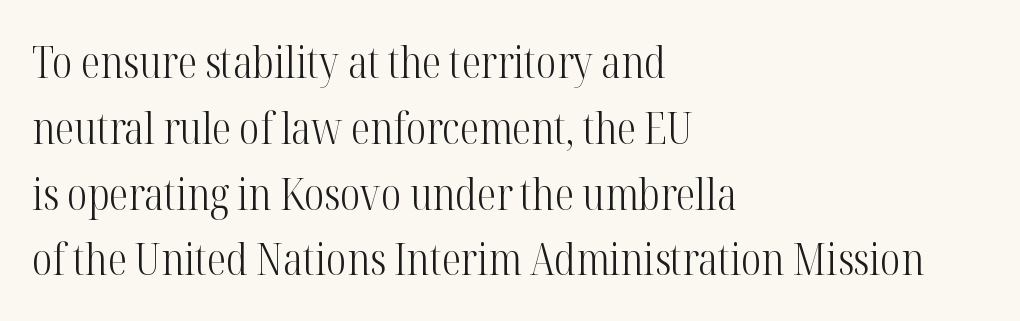
Q: Is the text bold? A: No.
Q: Is the text italic (slanted)? A: No, it is upright.
Q: Is the typeface a serif or a sans-serif typeface? A: Serif.
Q: Is the text underlined? A: No.
Q: How is the paragraph aligned? A: Left-aligned.
Q: Is the spacing between letters normal or unusually wide? A: Normal.
Q: Is the spacing between lines tight, normal or loose? A: Normal.
Q: Width (condensed, normal, or wide)? A: Condensed.
Q: Stroke contrast? A: High.
Q: x-height? A: Medium.
Q: Monospaced? A: No.
